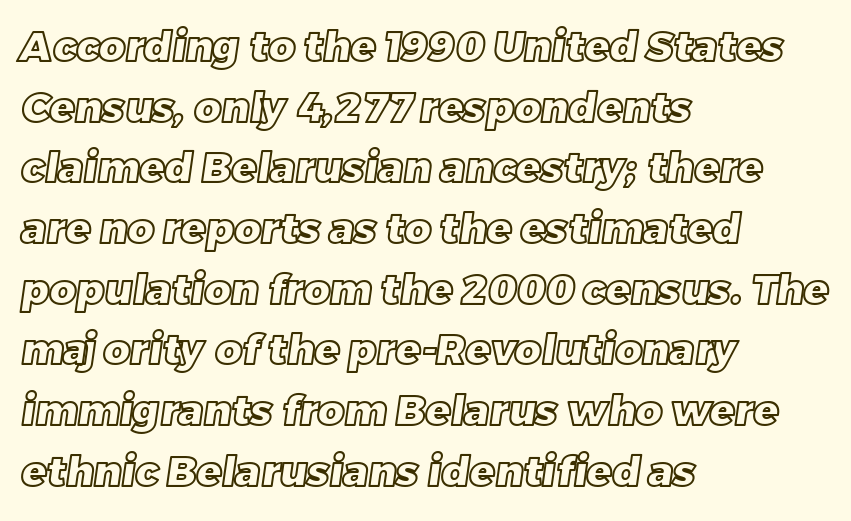
Tracking here is standard; glyphs follow each other at the usual distance. Compared with typical paragraphs, the rows here are spaced about the same. Bare-footed words on every line. The letters advance in unequal steps, a hallmark of proportional type. Horizontally, the lines are justified to the leading edge only.
